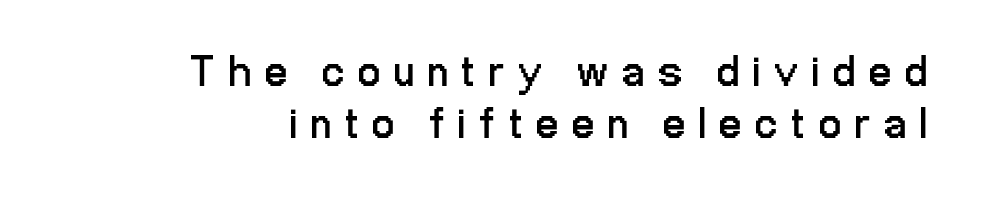
The image shows 44 px regular-weight, condensed sans-serif type, upright; set right-aligned, line spacing 1.18x, unusually wide letter spacing (+0.32 em), not underlined; low stroke contrast and a medium x-height.
